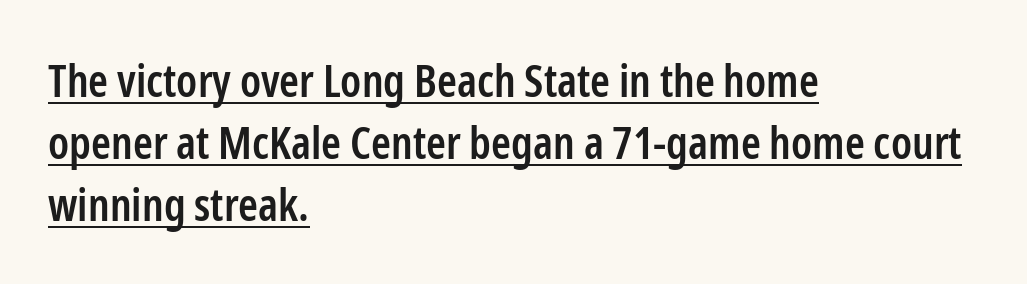
Typeset ragged right — the left edge is the straight one. The face used here is a semibold: visibly heavier than regular, lighter than bold. The lettering stays uniformly vertical, giving the passage a roman look. A typesetter would call this proportional, since set widths differ per character. The face used here is rendered with its standard letterfit. Decoration check: the copy is underlined.
